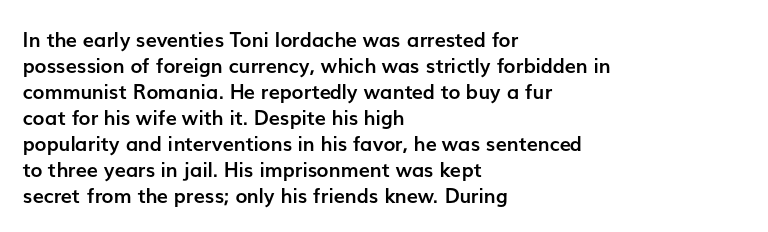
The lettering holds an erect, upright posture throughout. The text block is weighted toward the left margin, trailing off unevenly rightward. The strokes are fattened all the way to bold. Bare-footed words on every line.
